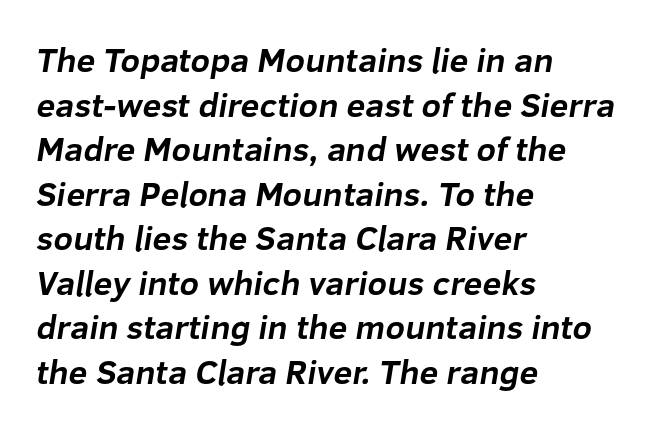
The image shows 34 px bold sans-serif type; set left-aligned, normal line spacing (1.31x), normal letter spacing, not underlined; low stroke contrast and a medium x-height.
